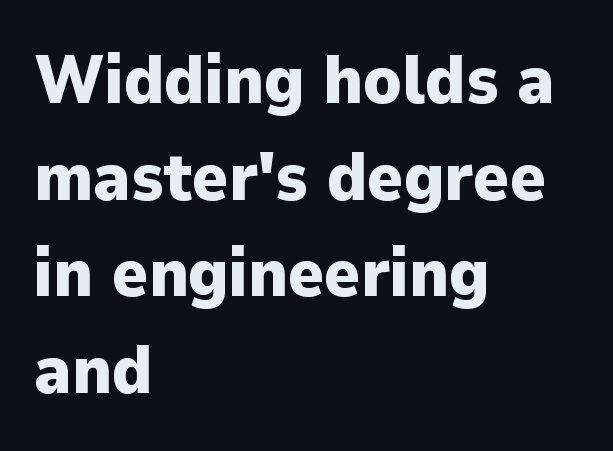
{"serif": "no", "italic": "no", "bold": "yes", "weight": "heavy", "width": "normal", "stroke_contrast": "low", "x_height": "medium", "monospaced": "no", "underline": "no", "align": "left", "line_spacing": "normal", "line_spacing_ratio": 1.42, "letter_spacing": "normal", "letter_spacing_em": 0.0, "glyph_px": 68}
